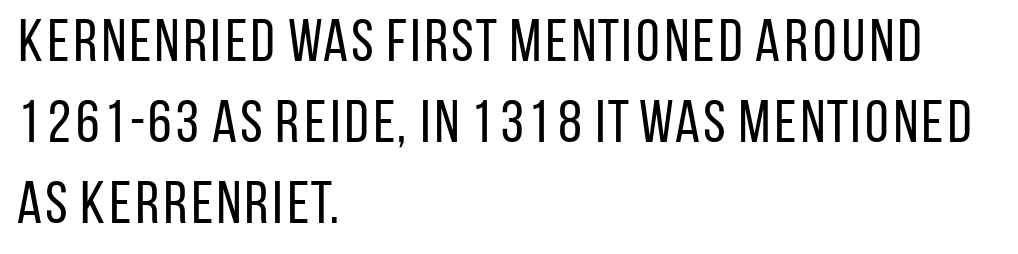
{"serif": "no", "italic": "no", "bold": "no", "weight": "regular", "width": "condensed", "stroke_contrast": "low", "x_height": "large", "monospaced": "no", "underline": "no", "align": "left", "line_spacing": "normal", "line_spacing_ratio": 1.35, "letter_spacing": "normal", "letter_spacing_em": 0.0, "glyph_px": 60}
